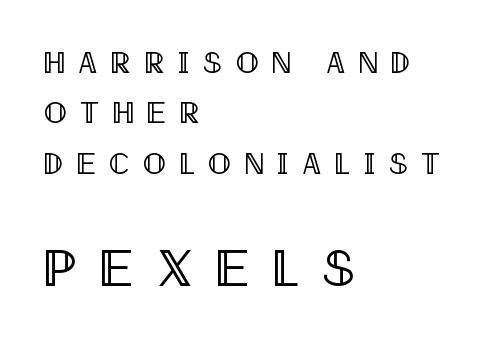
The image shows 52 px condensed type, upright; set left-aligned, normal line spacing (1.68x), unusually wide letter spacing (+0.45 em), not underlined; the second (bottom) block is 1.73x larger; a large x-height.
